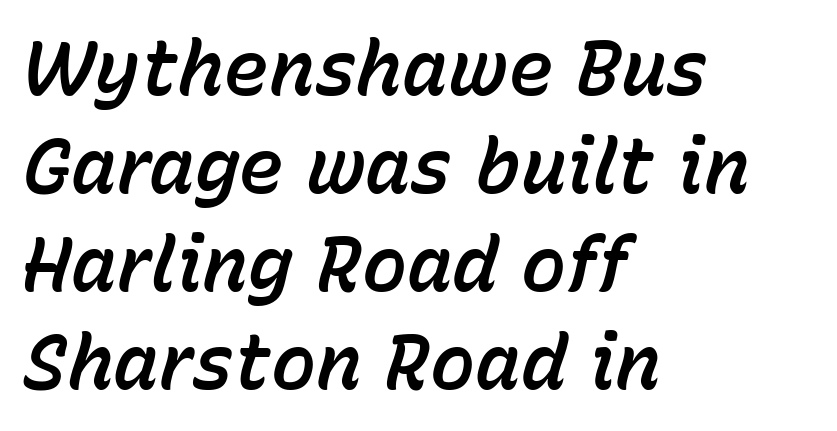
{"italic": "yes", "lean": "right", "slant_degrees": 15, "width": "normal", "stroke_contrast": "low", "x_height": "medium", "monospaced": "no", "underline": "no", "align": "left", "line_spacing": "normal", "line_spacing_ratio": 1.29, "letter_spacing": "normal", "letter_spacing_em": 0.0, "glyph_px": 76}
